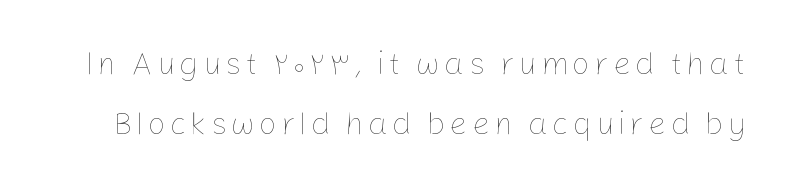
No heavy texture on the line: the type isn't bold. Looks like regular typesetting: each glyph gets only the width it needs. Decoration check: the copy has no underline. No italicization has been applied; the sample stays upright.
